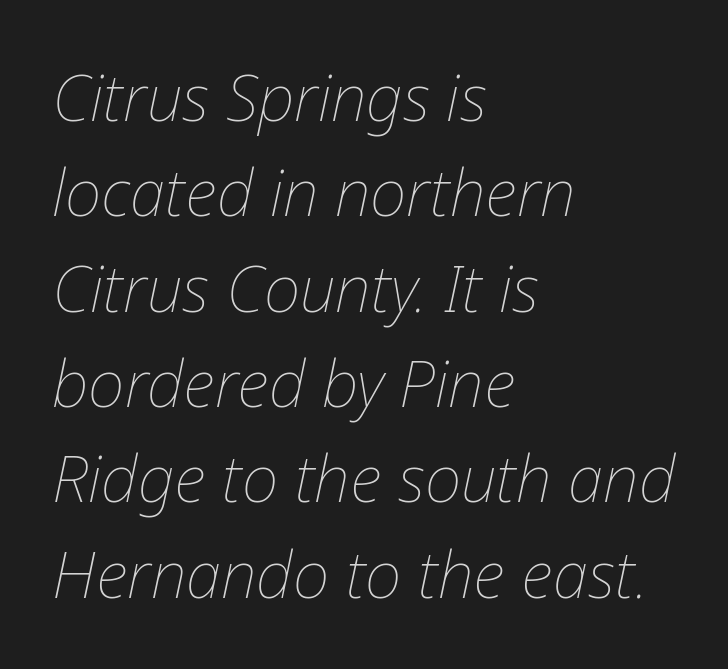
A normal amount of white space separates one row of letters from the next. Note the varied advance widths — an 'i' is clearly narrower than an 'm'. Inter-character spacing is left at the font's built-in metrics. Tall strokes in this sample are angled rather than plumb. The gap between lines stays unmarked.
